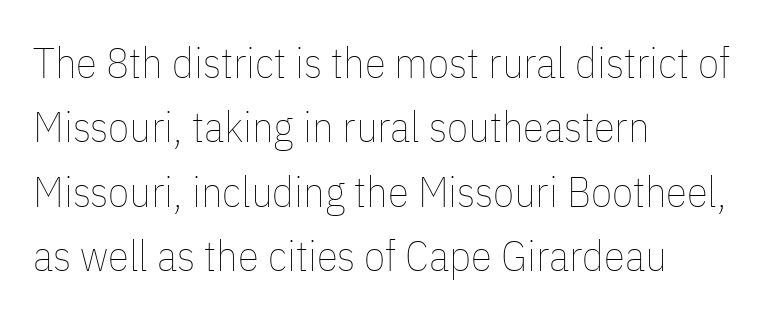
The image shows 43 px thin, condensed type, upright; set left-aligned, normal line spacing (1.5x), normal letter spacing, not underlined; low stroke contrast and a medium x-height.
